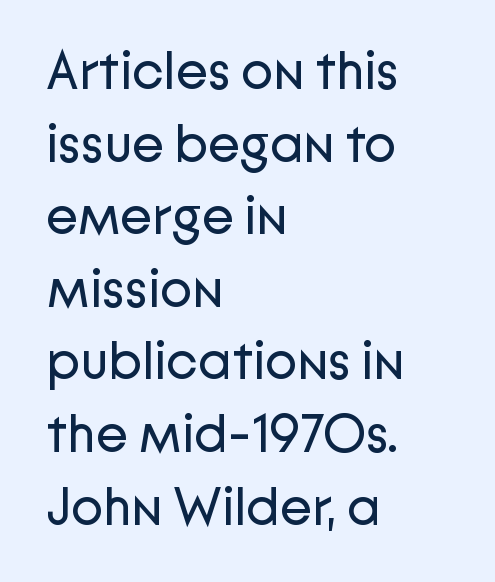
Grotesque or geometric, the face here clearly has no serifs. Letters rest on an invisible, unmarked baseline. Baseline-to-baseline distance is the conventional proportion of letter height. This rendering uses left alignment, leaving the right contour irregular.
